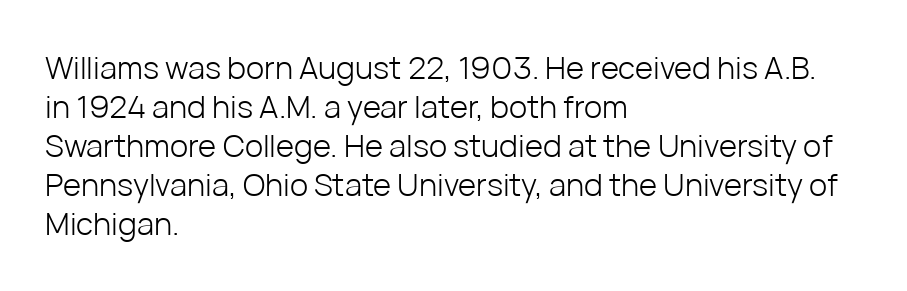
{"serif": "no", "italic": "no", "bold": "no", "weight": "light", "width": "normal", "stroke_contrast": "low", "x_height": "medium", "monospaced": "no", "underline": "no", "align": "left", "line_spacing": "normal", "line_spacing_ratio": 1.26, "letter_spacing": "normal", "letter_spacing_em": 0.0, "glyph_px": 31}
